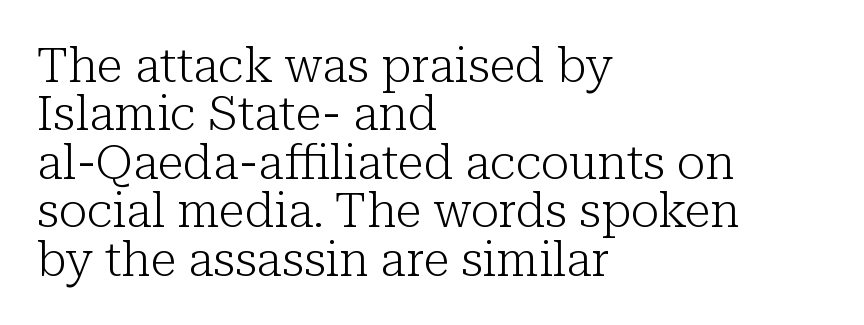
{"serif": "yes", "italic": "no", "bold": "no", "weight": "light", "width": "normal", "stroke_contrast": "low", "x_height": "medium", "monospaced": "no", "underline": "no", "align": "left", "line_spacing": "tight", "line_spacing_ratio": 1.01, "letter_spacing": "normal", "letter_spacing_em": 0.0, "glyph_px": 48}
